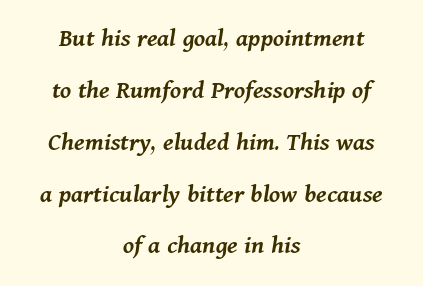
Observe the ordinary spacing: letters are neighbours, not strangers. What's the leading like? Stretched, with rows far apart. No word sits above an underline. Where is the straight margin? There isn't one; the lines are centered.
